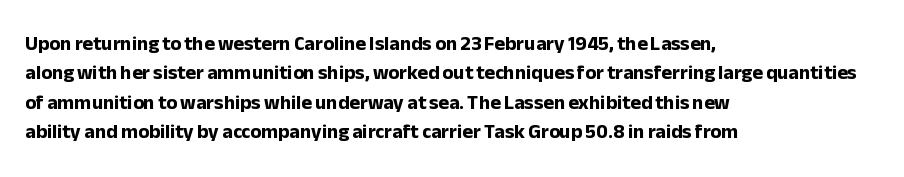
Q: Is the text bold? A: Yes.
Q: Is the text italic (slanted)? A: No, it is upright.
Q: Is the text underlined? A: No.
Q: How is the paragraph aligned? A: Left-aligned.
Q: Is the spacing between letters normal or unusually wide? A: Normal.
Q: Is the spacing between lines tight, normal or loose? A: Normal.
